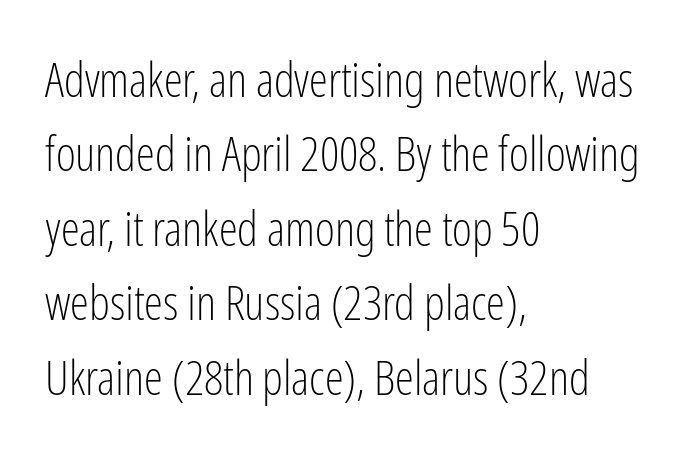
No letter is thick-stroked: the sample isn't bold. Each line starts at the same left margin while the right side varies. Regular leading. This sample uses plain, unmodified letter spacing. The passage shown is typed in a proportional face where columns would drift. Each letter's strokes conclude bluntly, with no projecting serifs.
